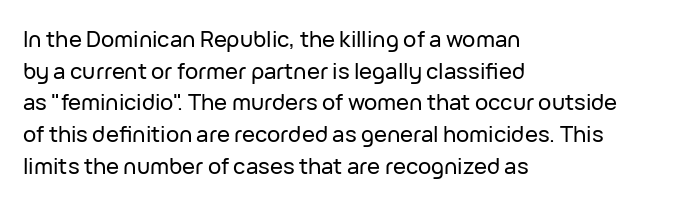
{"italic": "no", "underline": "no", "align": "left", "line_spacing": "normal", "line_spacing_ratio": 1.44, "letter_spacing": "normal", "letter_spacing_em": 0.0, "glyph_px": 22}
